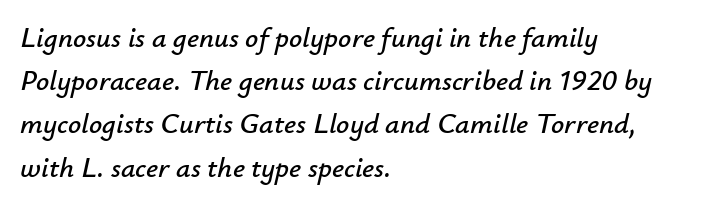
{"italic": "yes", "lean": "right", "slant_degrees": 12, "width": "normal", "stroke_contrast": "low", "x_height": "small", "monospaced": "no", "underline": "no", "align": "left", "line_spacing": "normal", "line_spacing_ratio": 1.49, "letter_spacing": "normal", "letter_spacing_em": 0.0, "glyph_px": 29}
